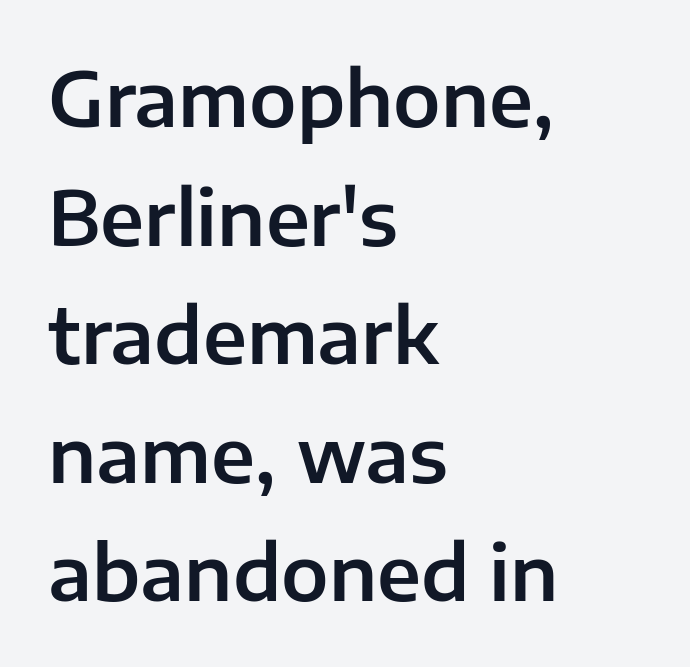
Q: Is the text italic (slanted)? A: No, it is upright.
Q: Is the typeface a serif or a sans-serif typeface? A: Sans-serif.
Q: Is the text underlined? A: No.
Q: How is the paragraph aligned? A: Left-aligned.
Q: Is the spacing between letters normal or unusually wide? A: Normal.
Q: Is the spacing between lines tight, normal or loose? A: Normal.
Q: Width (condensed, normal, or wide)? A: Normal.
Q: Stroke contrast? A: Low.
Q: x-height? A: Medium.
Q: Monospaced? A: No.
